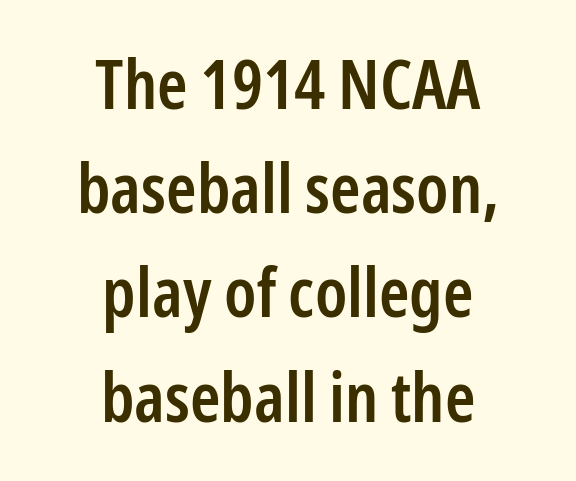
{"serif": "no", "italic": "no", "bold": "semi", "weight": "semibold", "width": "condensed", "stroke_contrast": "low", "x_height": "medium", "monospaced": "no", "underline": "no", "align": "center", "line_spacing": "normal", "line_spacing_ratio": 1.51, "letter_spacing": "normal", "letter_spacing_em": 0.0, "glyph_px": 69}
